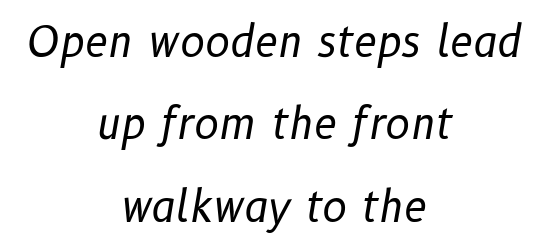
The image shows 42 px regular-weight type, italic (leaning right); set centered, loose line spacing (1.96x), normal letter spacing, not underlined; low stroke contrast and a medium x-height.
